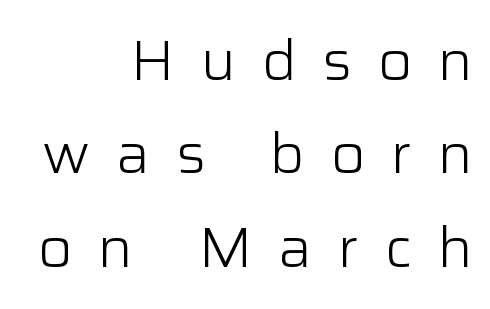
{"serif": "no", "italic": "no", "bold": "no", "weight": "light", "width": "normal", "stroke_contrast": "low", "x_height": "medium", "monospaced": "no", "underline": "no", "align": "right", "line_spacing": "normal", "line_spacing_ratio": 1.7, "letter_spacing": "wide", "letter_spacing_em": 0.47, "glyph_px": 55}
